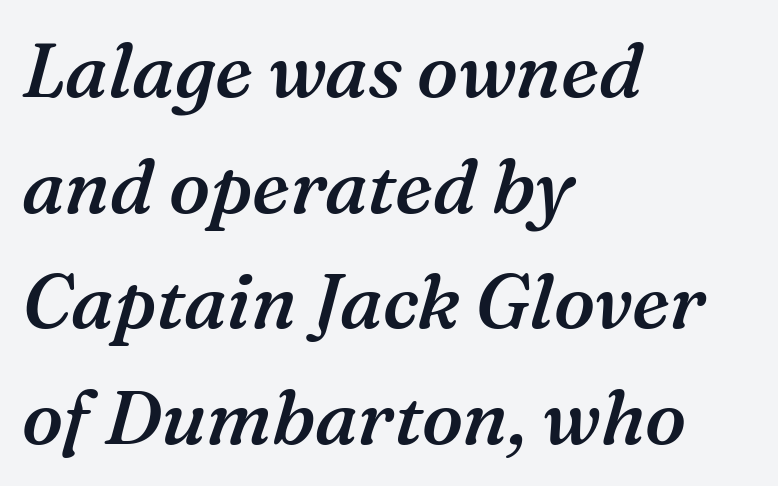
Q: Is the text bold? A: Semi-bold.
Q: Is the text italic (slanted)? A: Yes, it leans right by about 16 degrees.
Q: Is the typeface a serif or a sans-serif typeface? A: Serif.
Q: Is the text underlined? A: No.
Q: How is the paragraph aligned? A: Left-aligned.
Q: Is the spacing between letters normal or unusually wide? A: Normal.
Q: Is the spacing between lines tight, normal or loose? A: Normal.
Q: Width (condensed, normal, or wide)? A: Normal.
Q: Stroke contrast? A: Medium.
Q: x-height? A: Medium.
Q: Monospaced? A: No.
